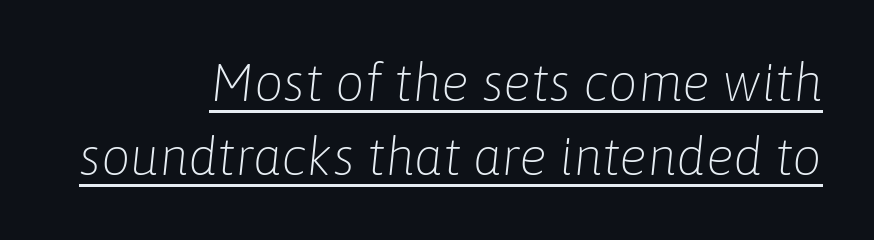
Q: Is the text bold? A: No.
Q: Is the text italic (slanted)? A: Yes, it leans right by about 6 degrees.
Q: Is the text underlined? A: Yes.
Q: How is the paragraph aligned? A: Right-aligned.
Q: Is the spacing between letters normal or unusually wide? A: Normal.
Q: Is the spacing between lines tight, normal or loose? A: Normal.
Q: Width (condensed, normal, or wide)? A: Normal.
Q: Stroke contrast? A: Low.
Q: x-height? A: Medium.
Q: Monospaced? A: No.
